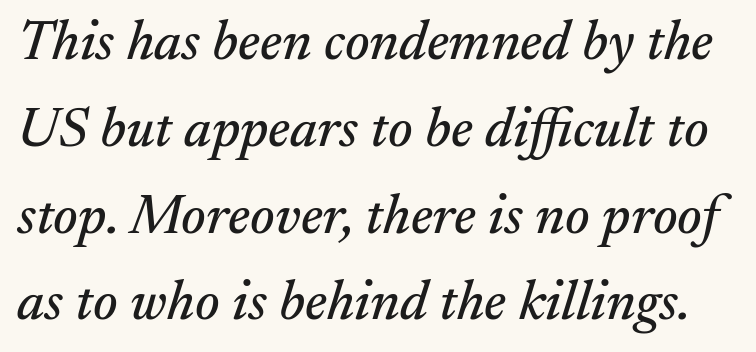
The image shows 56 px serif type, italic (leaning right); set normal line spacing (1.55x), normal letter spacing, not underlined; medium stroke contrast and a small x-height.
